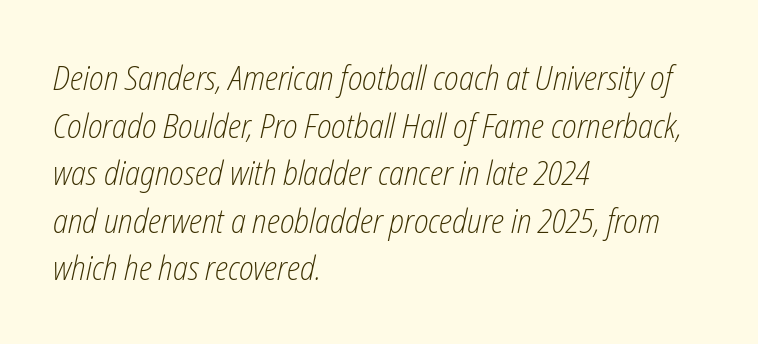
Reading down the block, your eye returns to a fixed left position each line. Looks like regular typesetting: each glyph gets only the width it needs. If you measured baseline to baseline, you'd find a middling distance. This is not heavy type; no bold has been used.
